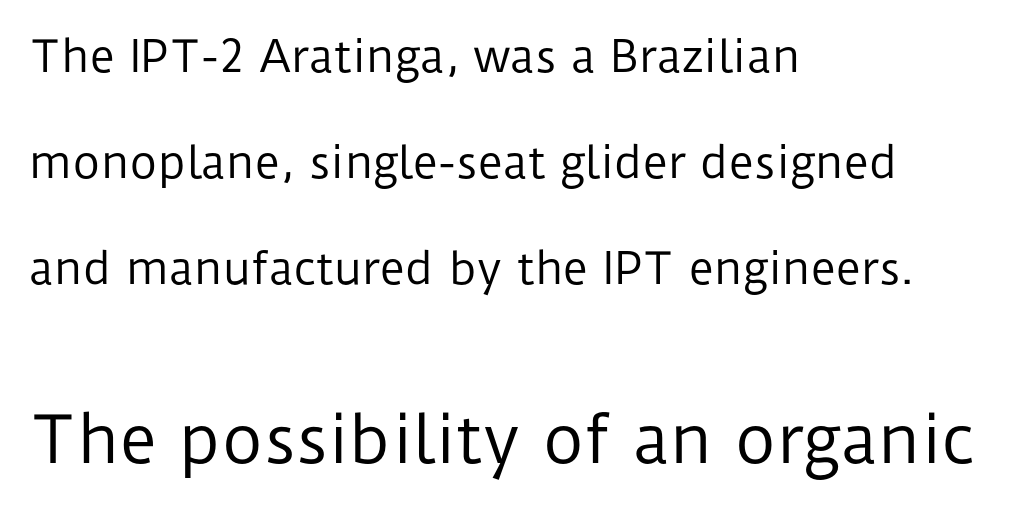
Q: Is the text bold? A: No.
Q: Is the text italic (slanted)? A: No, it is upright.
Q: Is the typeface a serif or a sans-serif typeface? A: Sans-serif.
Q: Is the text underlined? A: No.
Q: How is the paragraph aligned? A: Left-aligned.
Q: Is the spacing between letters normal or unusually wide? A: Normal.
Q: Is the spacing between lines tight, normal or loose? A: Loose.
Q: Which block of text is set in a larger size, the first (top) or the second (bottom)? A: The second (bottom) one.
Q: Width (condensed, normal, or wide)? A: Normal.
Q: Stroke contrast? A: Low.
Q: x-height? A: Medium.
Q: Monospaced? A: No.
